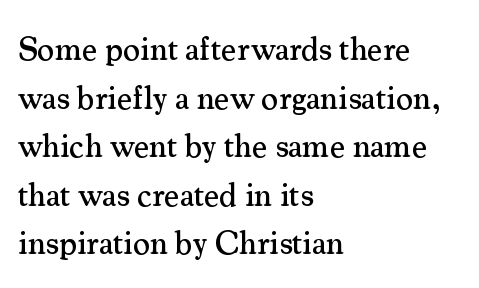
Q: Is the text italic (slanted)? A: No, it is upright.
Q: Is the typeface a serif or a sans-serif typeface? A: Serif.
Q: Is the text underlined? A: No.
Q: How is the paragraph aligned? A: Left-aligned.
Q: Is the spacing between letters normal or unusually wide? A: Normal.
Q: Is the spacing between lines tight, normal or loose? A: Normal.
Q: Width (condensed, normal, or wide)? A: Normal.
Q: Stroke contrast? A: Medium.
Q: x-height? A: Small.
Q: Monospaced? A: No.
